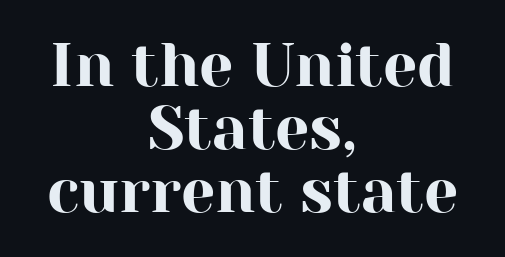
{"serif": "yes", "italic": "no", "width": "normal", "stroke_contrast": "high", "x_height": "medium", "monospaced": "no", "underline": "no", "align": "center", "line_spacing": "tight", "line_spacing_ratio": 1.03, "letter_spacing": "normal", "letter_spacing_em": 0.0, "glyph_px": 61}
